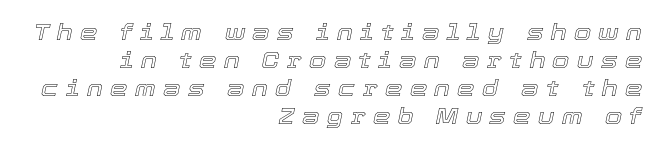
The font's italic variant was chosen for this text. A student would call this right alignment; a typographer would say flush right, rag left. Bare-footed words on every line. Evenly set lines give the paragraph a standard silhouette. The gaps between neighbouring characters are conspicuously large.
